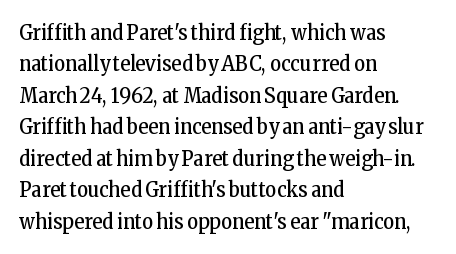
Each row of text sits above clean, open space. Italic? Not at all — the glyphs are vertical. Typeset ragged right — the left edge is the straight one. Each word holds together tightly as a unit, with standard inter-letter gaps. Interline gaps are of average width in this sample.
